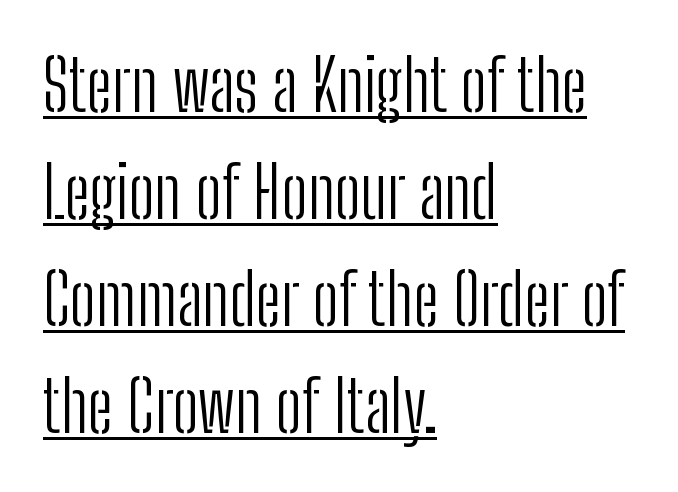
{"serif": "no", "italic": "no", "bold": "no", "weight": "light", "width": "condensed", "stroke_contrast": "low", "x_height": "medium", "monospaced": "no", "underline": "yes", "align": "left", "line_spacing": "normal", "line_spacing_ratio": 1.53, "letter_spacing": "normal", "letter_spacing_em": 0.0, "glyph_px": 70}
